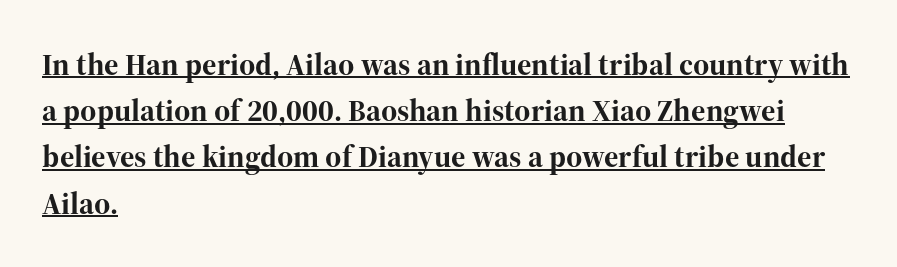
The image shows 31 px bold serif type, upright; set left-aligned, normal line spacing (1.49x), normal letter spacing, underlined; high stroke contrast and a medium x-height.
